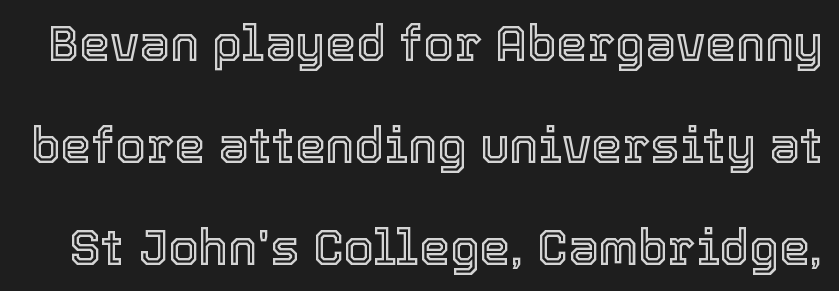
The image shows 49 px text type, upright; set loose line spacing (2.08x), normal letter spacing, not underlined; a medium x-height.
